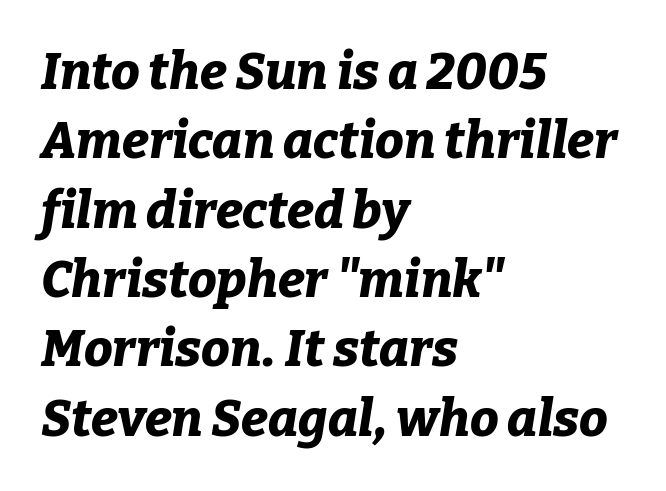
Q: Is the text bold? A: Yes.
Q: Is the text italic (slanted)? A: Yes, it leans right by about 9 degrees.
Q: Is the text underlined? A: No.
Q: How is the paragraph aligned? A: Left-aligned.
Q: Is the spacing between letters normal or unusually wide? A: Normal.
Q: Is the spacing between lines tight, normal or loose? A: Normal.
Q: Width (condensed, normal, or wide)? A: Normal.
Q: Stroke contrast? A: Low.
Q: x-height? A: Medium.
Q: Monospaced? A: No.
